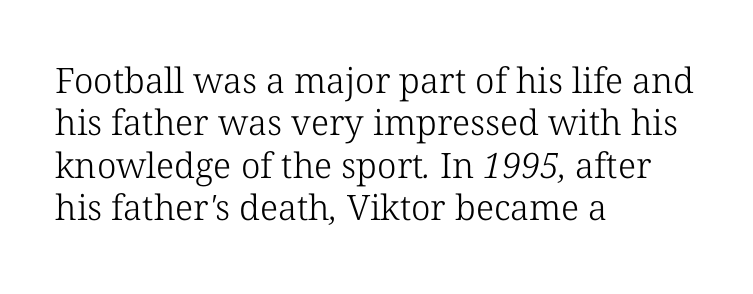
{"serif": "yes", "bold": "no", "weight": "light", "width": "normal", "stroke_contrast": "low", "x_height": "medium", "monospaced": "no", "underline": "no", "align": "left", "line_spacing_ratio": 1.21, "letter_spacing": "normal", "letter_spacing_em": 0.0, "glyph_px": 35}
